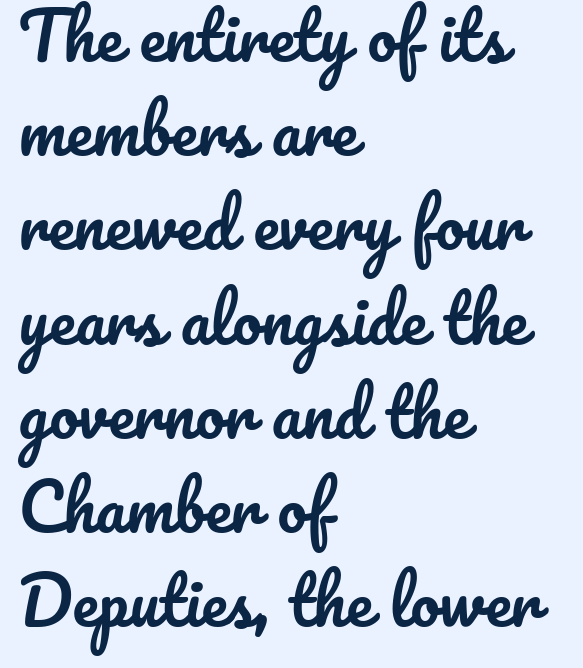
Honestly, the row spacing looks completely unremarkable. The strip under each line holds only bare page. Looks like regular typesetting: each glyph gets only the width it needs.
